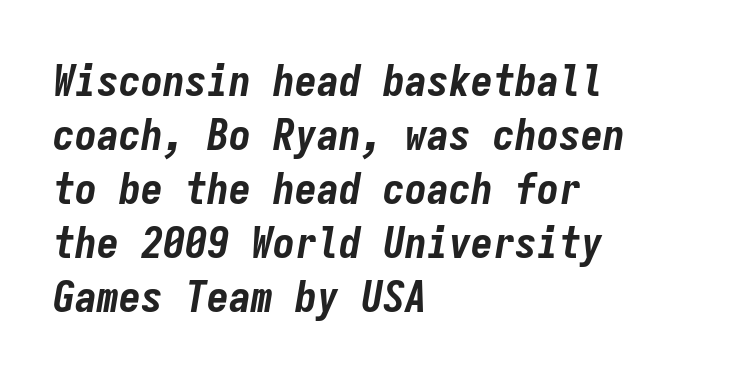
{"italic": "yes", "lean": "right", "slant_degrees": 9, "bold": "yes", "weight": "bold", "width": "condensed", "stroke_contrast": "low", "x_height": "medium", "monospaced": "yes", "underline": "no", "align": "left", "line_spacing_ratio": 1.23, "letter_spacing": "normal", "letter_spacing_em": 0.0, "glyph_px": 44}
